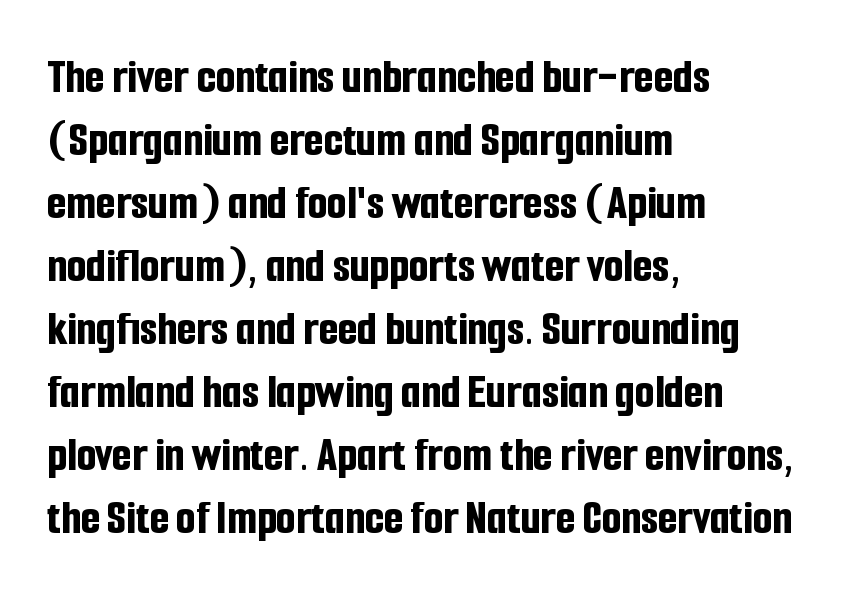
{"serif": "no", "italic": "no", "bold": "yes", "weight": "bold", "width": "condensed", "stroke_contrast": "low", "x_height": "medium", "monospaced": "no", "underline": "no", "align": "left", "line_spacing": "normal", "line_spacing_ratio": 1.26, "letter_spacing": "normal", "letter_spacing_em": 0.0, "glyph_px": 50}
